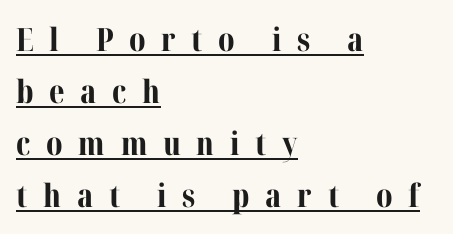
Q: Is the text bold? A: Yes.
Q: Is the text italic (slanted)? A: No, it is upright.
Q: Is the typeface a serif or a sans-serif typeface? A: Serif.
Q: Is the text underlined? A: Yes.
Q: How is the paragraph aligned? A: Left-aligned.
Q: Is the spacing between letters normal or unusually wide? A: Unusually wide.
Q: Is the spacing between lines tight, normal or loose? A: Normal.
Q: Width (condensed, normal, or wide)? A: Normal.
Q: Stroke contrast? A: Medium.
Q: x-height? A: Medium.
Q: Monospaced? A: No.
